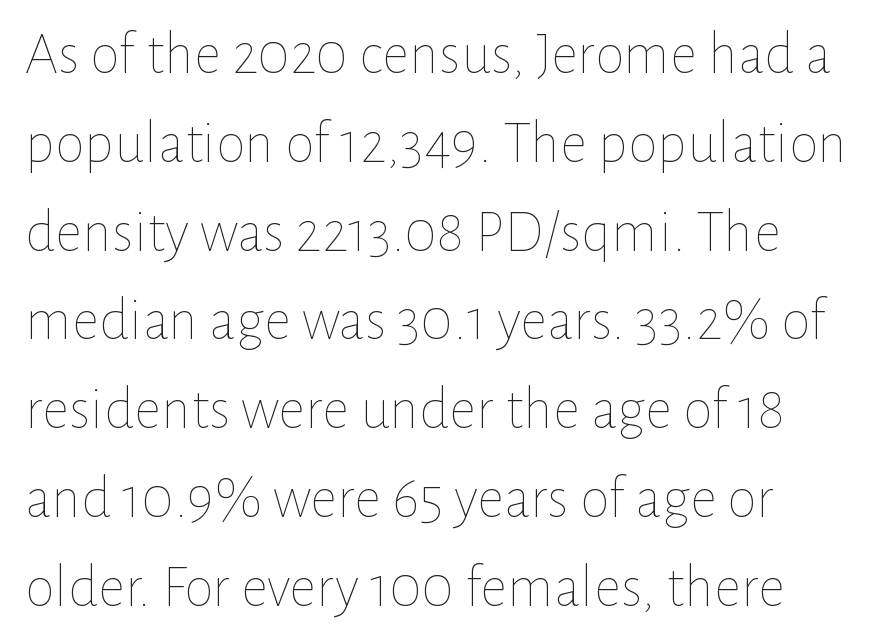
{"italic": "no", "bold": "no", "weight": "thin", "width": "normal", "stroke_contrast": "low", "x_height": "medium", "monospaced": "no", "underline": "no", "line_spacing": "normal", "line_spacing_ratio": 1.48, "letter_spacing": "normal", "letter_spacing_em": 0.0, "glyph_px": 60}
